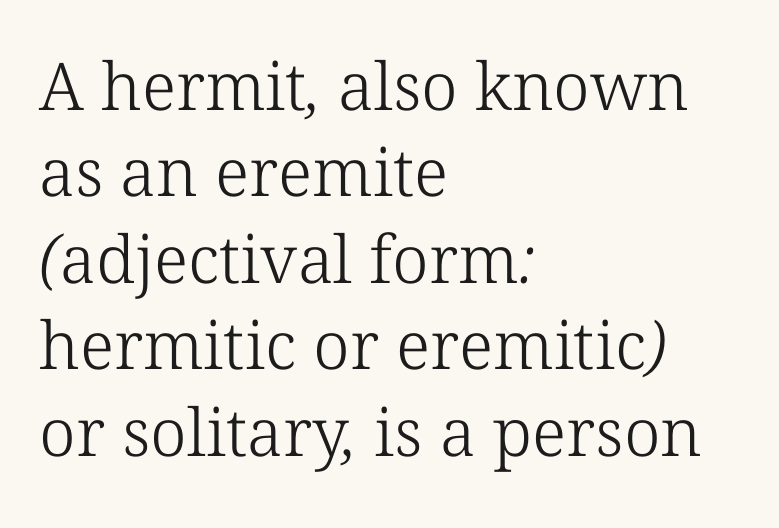
{"serif": "yes", "bold": "no", "weight": "light", "width": "normal", "stroke_contrast": "low", "x_height": "medium", "monospaced": "no", "underline": "no", "align": "left", "line_spacing": "normal", "line_spacing_ratio": 1.31, "letter_spacing": "normal", "letter_spacing_em": 0.0, "glyph_px": 66}
